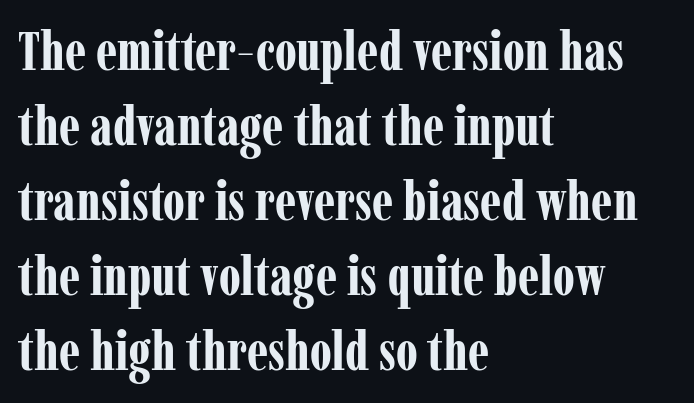
Q: Is the text bold? A: Yes.
Q: Is the text italic (slanted)? A: No, it is upright.
Q: Is the typeface a serif or a sans-serif typeface? A: Serif.
Q: Is the text underlined? A: No.
Q: How is the paragraph aligned? A: Left-aligned.
Q: Is the spacing between letters normal or unusually wide? A: Normal.
Q: Is the spacing between lines tight, normal or loose? A: Normal.
Q: Width (condensed, normal, or wide)? A: Condensed.
Q: Stroke contrast? A: Low.
Q: x-height? A: Medium.
Q: Monospaced? A: No.
